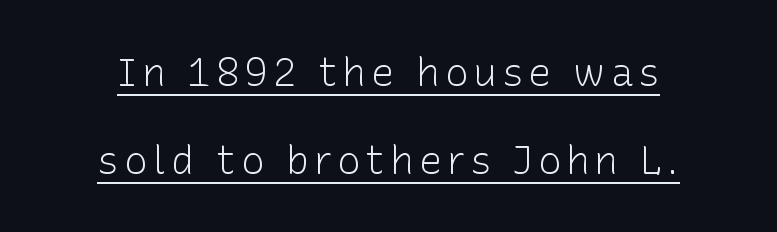
{"serif": "no", "italic": "no", "bold": "no", "weight": "light", "width": "normal", "stroke_contrast": "low", "x_height": "medium", "monospaced": "no", "underline": "yes", "line_spacing": "loose", "line_spacing_ratio": 2.25, "glyph_px": 39}
